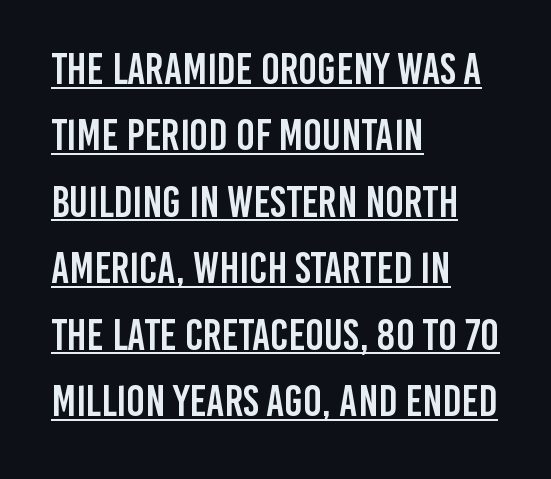
Q: Is the text italic (slanted)? A: No, it is upright.
Q: Is the typeface a serif or a sans-serif typeface? A: Sans-serif.
Q: Is the text underlined? A: Yes.
Q: How is the paragraph aligned? A: Left-aligned.
Q: Is the spacing between letters normal or unusually wide? A: Normal.
Q: Is the spacing between lines tight, normal or loose? A: Normal.
Q: Width (condensed, normal, or wide)? A: Condensed.
Q: Stroke contrast? A: Low.
Q: x-height? A: Large.
Q: Monospaced? A: No.
